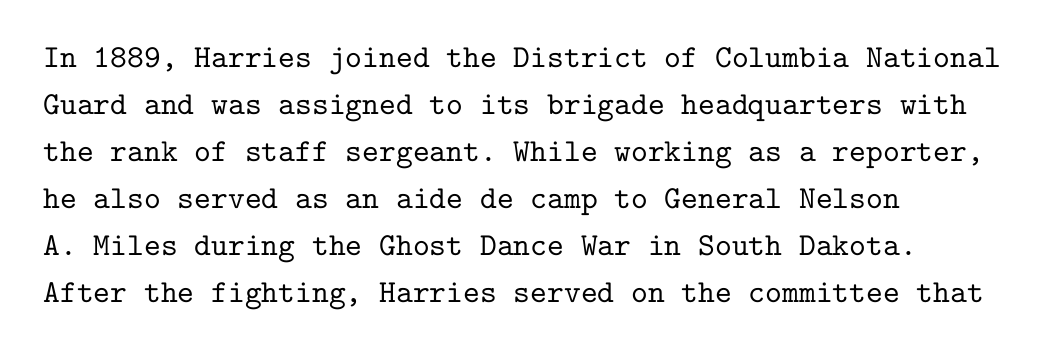
The line-height multiplier appears to be the usual default. Do the characters align in a grid? Yes, the font is monospaced. A serif font was chosen for this passage. The rendering anchors every line to the left-hand side. Rendered with straight, roman letterforms.
